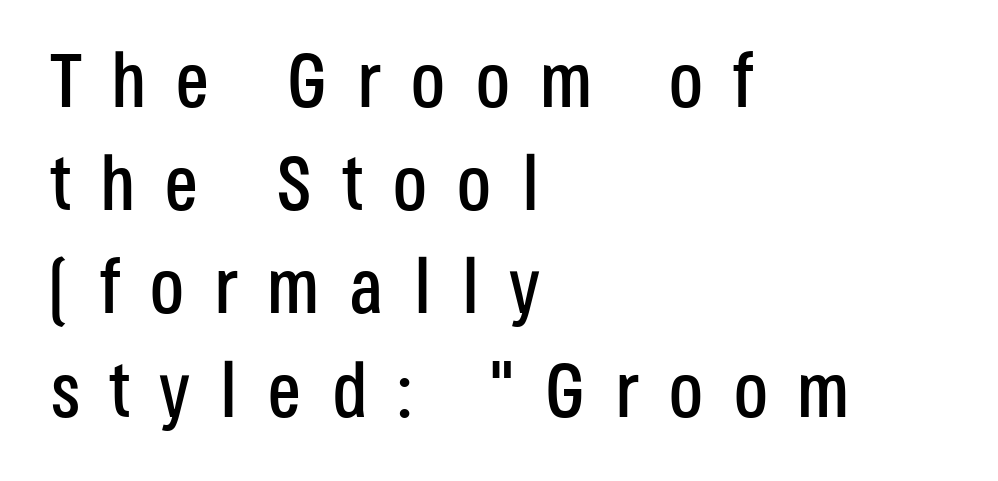
Varying glyph widths throughout — classic text-font behaviour. Vertically, the passage feels balanced, rows spaced as you'd expect. Posture: straight, roman, zero tilt. The passage shown is typeset with a sans-serif family.
